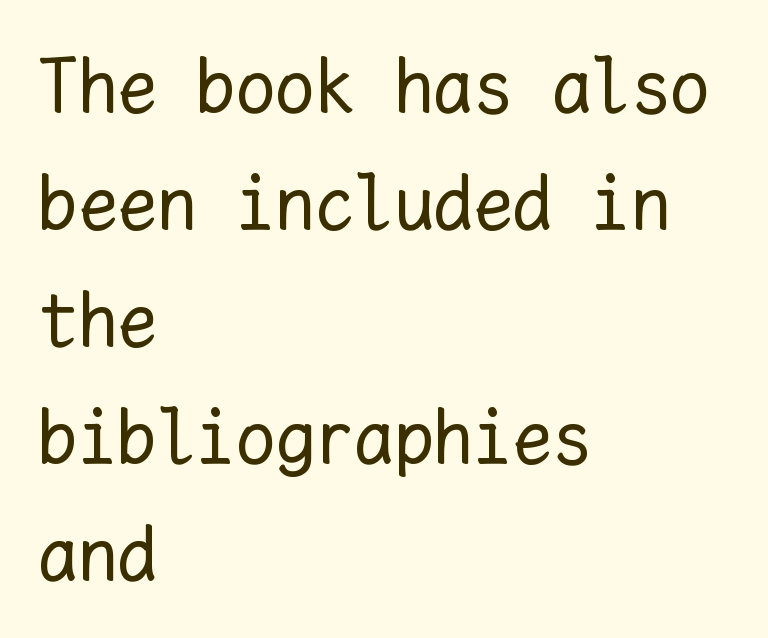
Q: Is the text bold? A: No.
Q: Is the text italic (slanted)? A: No, it is upright.
Q: Is the text underlined? A: No.
Q: How is the paragraph aligned? A: Left-aligned.
Q: Is the spacing between letters normal or unusually wide? A: Normal.
Q: Is the spacing between lines tight, normal or loose? A: Normal.
Q: Width (condensed, normal, or wide)? A: Normal.
Q: Stroke contrast? A: Low.
Q: x-height? A: Medium.
Q: Monospaced? A: Yes.
